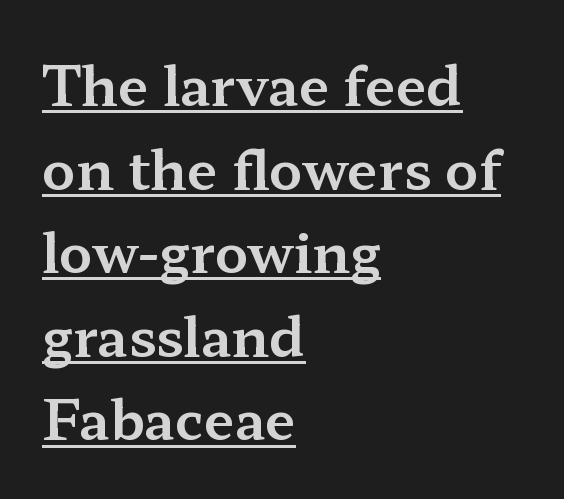
Q: Is the text italic (slanted)? A: No, it is upright.
Q: Is the typeface a serif or a sans-serif typeface? A: Serif.
Q: Is the text underlined? A: Yes.
Q: How is the paragraph aligned? A: Left-aligned.
Q: Is the spacing between letters normal or unusually wide? A: Normal.
Q: Is the spacing between lines tight, normal or loose? A: Normal.
Q: Width (condensed, normal, or wide)? A: Wide.
Q: Stroke contrast? A: Medium.
Q: x-height? A: Medium.
Q: Monospaced? A: No.
